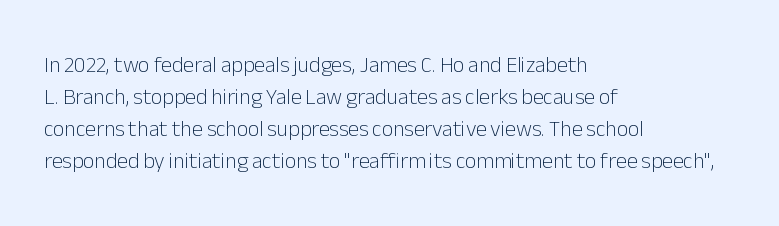
Q: Is the text bold? A: No.
Q: Is the text italic (slanted)? A: No, it is upright.
Q: Is the text underlined? A: No.
Q: How is the paragraph aligned? A: Left-aligned.
Q: Is the spacing between letters normal or unusually wide? A: Normal.
Q: Is the spacing between lines tight, normal or loose? A: Normal.
